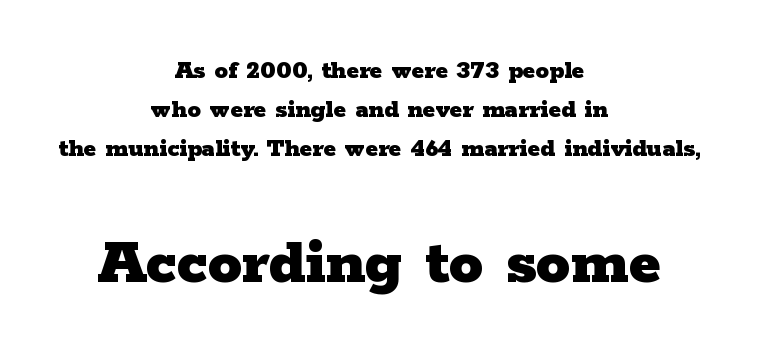
The rendering uses natural spacing where letterforms have individual widths. If you measured baseline to baseline, you'd find a middling distance. Inter-character spacing is left at the font's built-in metrics. The passage shown begins with its smaller block and ends with its larger one. Lines of text with bare space underneath.
